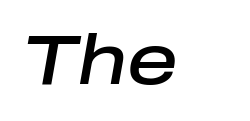
The gap between lines stays unmarked. The face used here has a pronounced slope to its letters. These lines carry some extra weight — a demibold, not a full bold. Here the glyphs are tracked normally, forming tight word shapes. You could not count columns in this text — the font is proportionally spaced.
